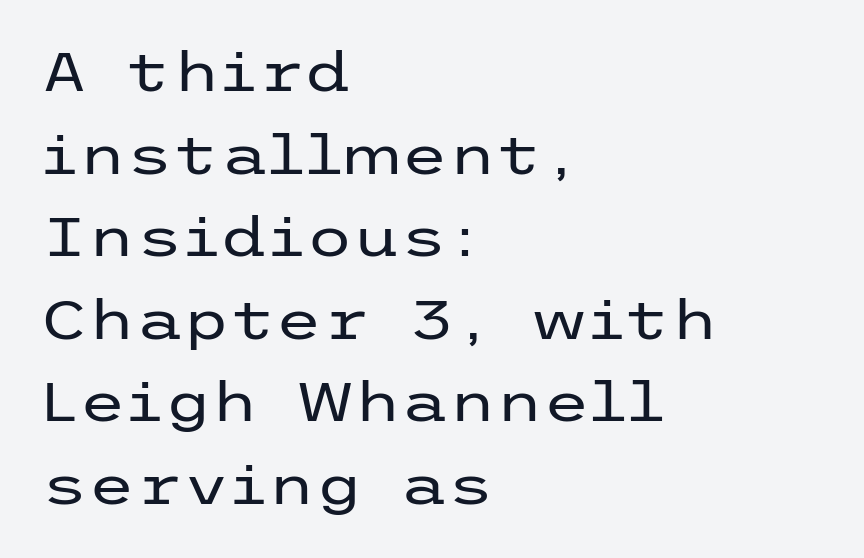
{"serif": "no", "italic": "no", "bold": "no", "weight": "regular", "width": "wide", "stroke_contrast": "low", "x_height": "medium", "underline": "no", "align": "left", "line_spacing": "normal", "line_spacing_ratio": 1.53, "letter_spacing": "normal", "letter_spacing_em": 0.0, "glyph_px": 54}
